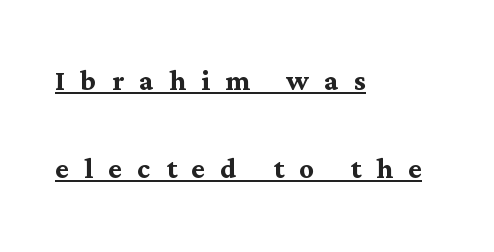
The image shows 36 px semibold serif type, upright; set left-aligned, loose line spacing (2.45x), unusually wide letter spacing (+0.43 em), underlined; medium stroke contrast and a medium x-height.
